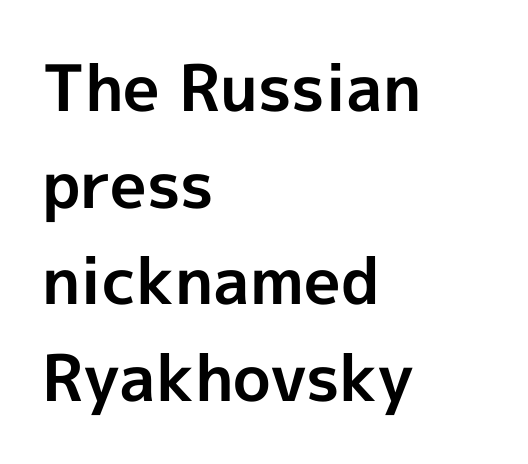
{"serif": "no", "italic": "no", "bold": "yes", "weight": "bold", "width": "normal", "x_height": "medium", "monospaced": "no", "underline": "no", "align": "left", "line_spacing": "normal", "line_spacing_ratio": 1.51, "letter_spacing": "normal", "letter_spacing_em": 0.0, "glyph_px": 64}
